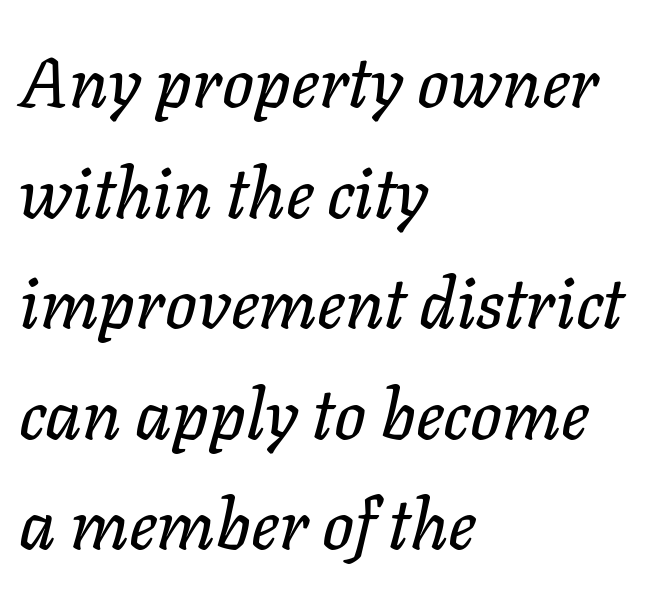
The image shows 70 px text type, italic (leaning right); set left-aligned, normal line spacing (1.58x), normal letter spacing, not underlined; low stroke contrast and a medium x-height.
